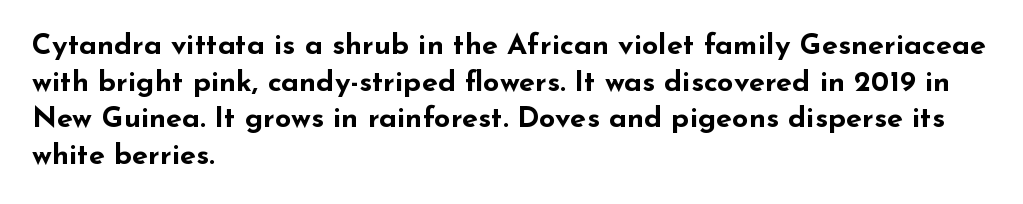
Q: Is the text bold? A: Yes.
Q: Is the text italic (slanted)? A: No, it is upright.
Q: Is the typeface a serif or a sans-serif typeface? A: Sans-serif.
Q: Is the text underlined? A: No.
Q: How is the paragraph aligned? A: Left-aligned.
Q: Is the spacing between letters normal or unusually wide? A: Normal.
Q: Is the spacing between lines tight, normal or loose? A: Normal.
Q: Width (condensed, normal, or wide)? A: Wide.
Q: Stroke contrast? A: Low.
Q: x-height? A: Small.
Q: Monospaced? A: No.
